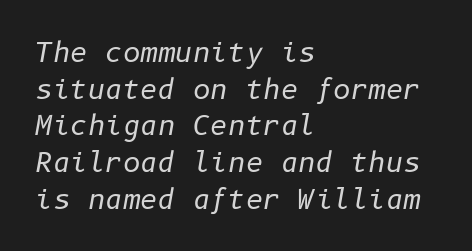
The image shows 27 px text type, italic (leaning right); set left-aligned, normal line spacing (1.36x), normal letter spacing, not underlined.
